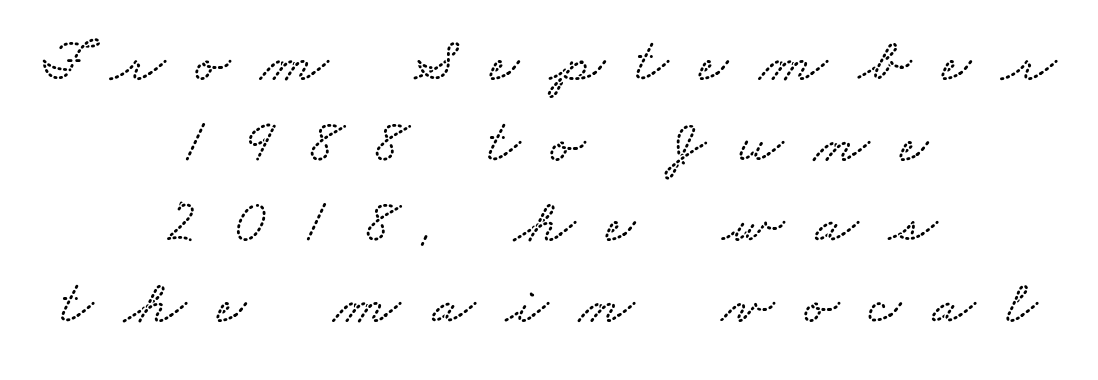
Q: Is the text underlined? A: No.
Q: How is the paragraph aligned? A: Centered.
Q: Is the spacing between letters normal or unusually wide? A: Unusually wide.
Q: Is the spacing between lines tight, normal or loose? A: Normal.
Q: Width (condensed, normal, or wide)? A: Wide.
Q: Stroke contrast? A: Low.
Q: x-height? A: Small.
Q: Monospaced? A: No.
